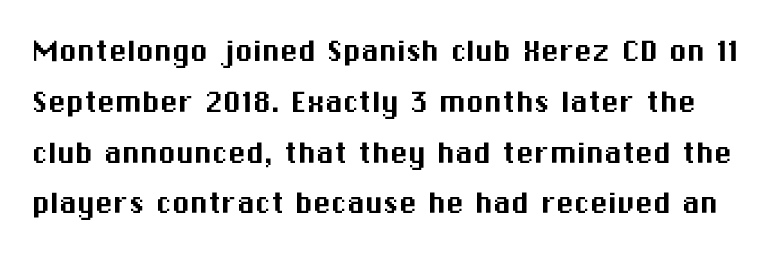
Q: Is the text italic (slanted)? A: No, it is upright.
Q: Is the typeface a serif or a sans-serif typeface? A: Sans-serif.
Q: Is the text underlined? A: No.
Q: Is the spacing between letters normal or unusually wide? A: Normal.
Q: Is the spacing between lines tight, normal or loose? A: Normal.
Q: Width (condensed, normal, or wide)? A: Normal.
Q: Stroke contrast? A: Medium.
Q: x-height? A: Medium.
Q: Monospaced? A: No.
